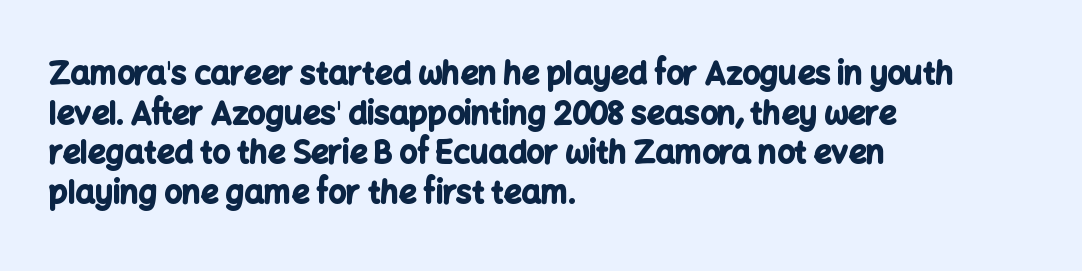
Typographically, this falls in the sans-serif category. Regular leading. Each letter keeps its own natural width here, so spacing adapts to shape. Descenders hang freely into open space. Summary of weight: heavy, a full bold. Quick note: not italic, upright.
